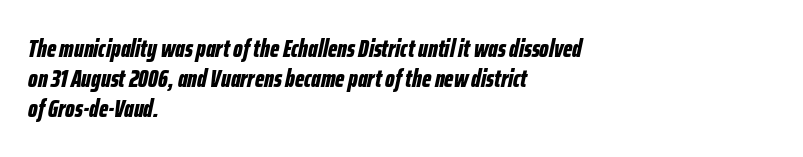
Nobody drew a line under any word here. Yep, that's italic — everything's leaning. Students, note that the glyphs here touch the page at normal intervals. I'd describe the lettering as bold — thick and assertive. Does the copy run flush right? No — it runs flush left.
